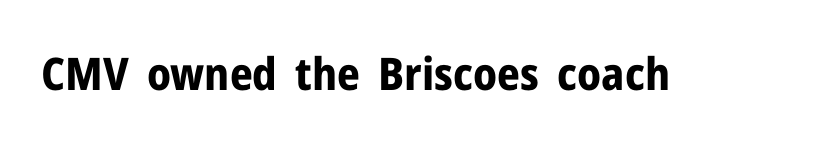
Q: Is the text bold? A: Yes.
Q: Is the text italic (slanted)? A: No, it is upright.
Q: Is the typeface a serif or a sans-serif typeface? A: Sans-serif.
Q: Is the text underlined? A: No.
Q: Is the spacing between letters normal or unusually wide? A: Normal.
Q: Width (condensed, normal, or wide)? A: Normal.
Q: Stroke contrast? A: Low.
Q: x-height? A: Medium.
Q: Monospaced? A: No.
